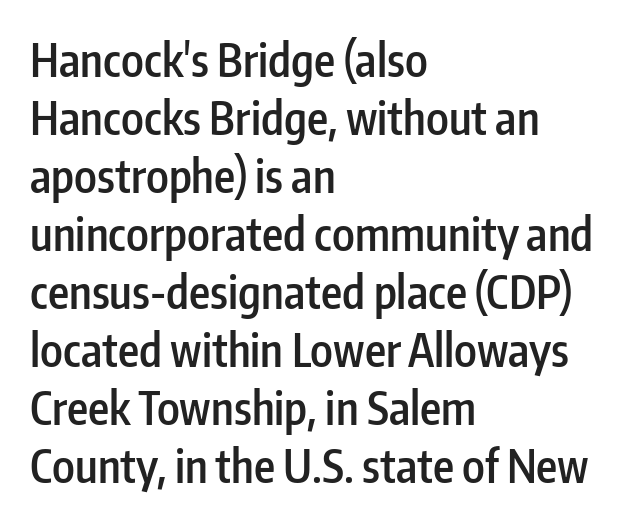
Q: Is the text bold? A: Semi-bold.
Q: Is the text italic (slanted)? A: No, it is upright.
Q: Is the typeface a serif or a sans-serif typeface? A: Sans-serif.
Q: Is the text underlined? A: No.
Q: How is the paragraph aligned? A: Left-aligned.
Q: Is the spacing between letters normal or unusually wide? A: Normal.
Q: Is the spacing between lines tight, normal or loose? A: Normal.
Q: Width (condensed, normal, or wide)? A: Condensed.
Q: Stroke contrast? A: Low.
Q: x-height? A: Medium.
Q: Monospaced? A: No.
